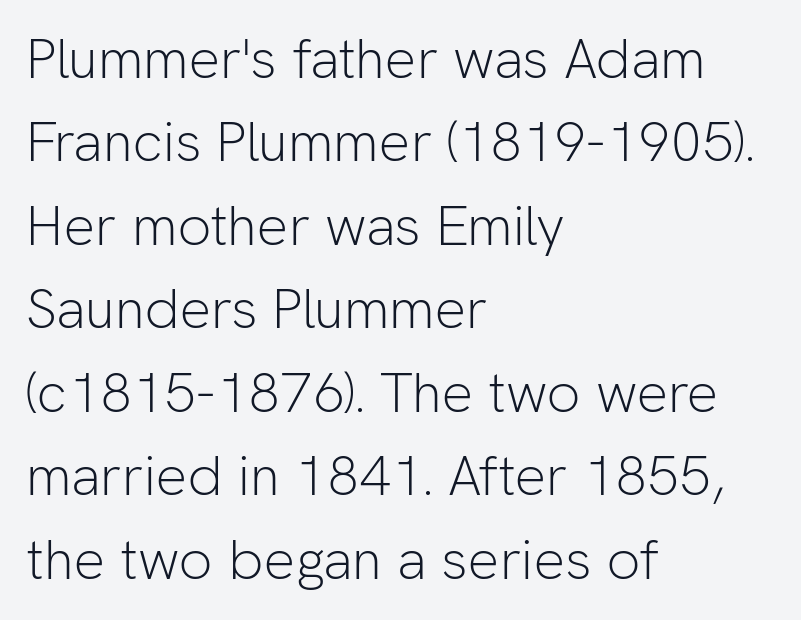
Q: Is the text bold? A: No.
Q: Is the text italic (slanted)? A: No, it is upright.
Q: Is the typeface a serif or a sans-serif typeface? A: Sans-serif.
Q: Is the text underlined? A: No.
Q: How is the paragraph aligned? A: Left-aligned.
Q: Is the spacing between letters normal or unusually wide? A: Normal.
Q: Is the spacing between lines tight, normal or loose? A: Normal.
Q: Width (condensed, normal, or wide)? A: Normal.
Q: Stroke contrast? A: Low.
Q: x-height? A: Medium.
Q: Monospaced? A: No.
